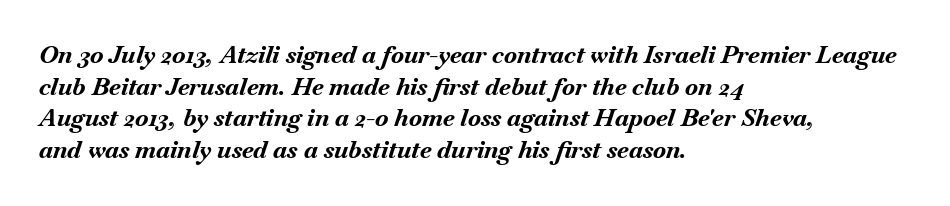
Between one letter and the next there's only the usual sliver of space. Quick note: underline off. Alignment: flush left. Typographic density is high because the face is bold.
